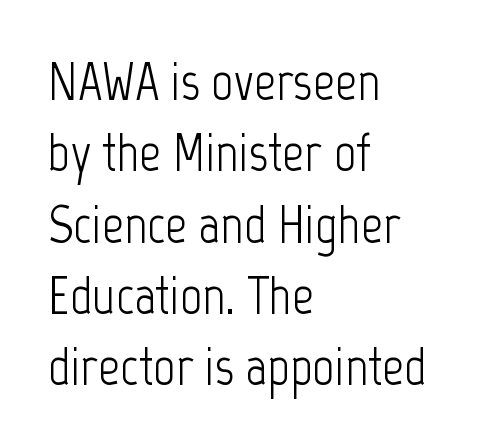
{"serif": "no", "italic": "no", "bold": "no", "weight": "light", "width": "condensed", "stroke_contrast": "low", "x_height": "medium", "monospaced": "no", "underline": "no", "align": "left", "line_spacing": "normal", "line_spacing_ratio": 1.32, "letter_spacing": "normal", "letter_spacing_em": 0.0, "glyph_px": 54}
